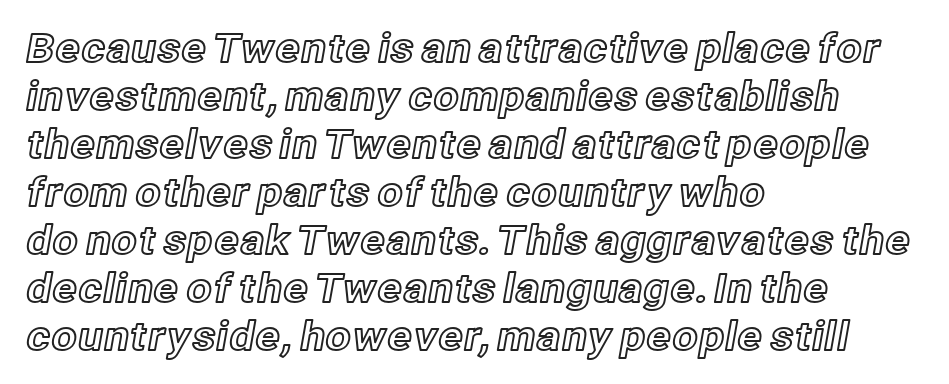
Q: Is the text italic (slanted)? A: Yes.
Q: Is the text underlined? A: No.
Q: How is the paragraph aligned? A: Left-aligned.
Q: Is the spacing between letters normal or unusually wide? A: Normal.
Q: Width (condensed, normal, or wide)? A: Normal.
Q: x-height? A: Medium.
Q: Monospaced? A: No.
